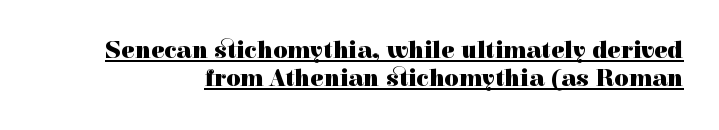
Q: Is the text bold? A: Yes.
Q: Is the text italic (slanted)? A: No, it is upright.
Q: Is the text underlined? A: Yes.
Q: Is the spacing between letters normal or unusually wide? A: Normal.
Q: Is the spacing between lines tight, normal or loose? A: Tight.
